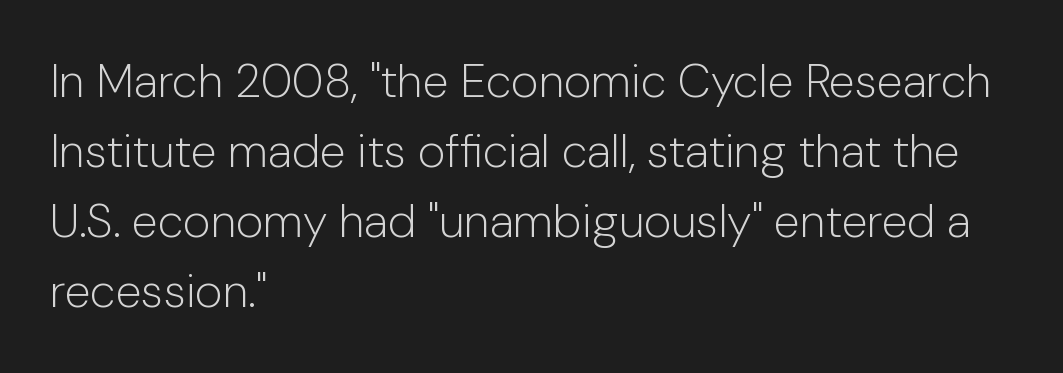
{"serif": "no", "italic": "no", "bold": "no", "weight": "light", "width": "normal", "stroke_contrast": "low", "x_height": "medium", "monospaced": "no", "underline": "no", "align": "left", "line_spacing": "normal", "line_spacing_ratio": 1.49, "letter_spacing": "normal", "letter_spacing_em": 0.0, "glyph_px": 47}
